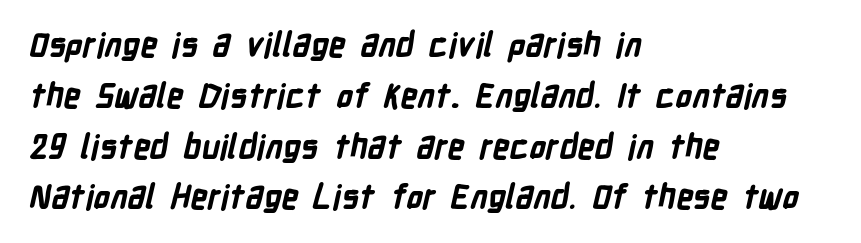
{"serif": "no", "bold": "yes", "weight": "bold", "width": "condensed", "stroke_contrast": "low", "x_height": "medium", "monospaced": "no", "underline": "no", "align": "left", "line_spacing": "normal", "line_spacing_ratio": 1.54, "letter_spacing": "normal", "letter_spacing_em": 0.0, "glyph_px": 33}
